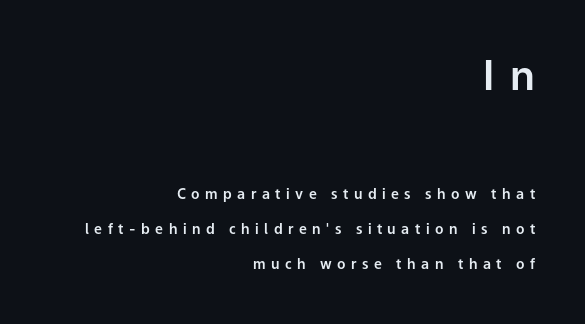
Does extra space separate the letters? Yes, quite a lot of it. One glance says open: line gaps are wider than usual. These lines are composed in type without serifs. Every row of glyphs terminates at an identical x-position on the right. Look at the glyph heights: the upper group is clearly the bigger setting.
